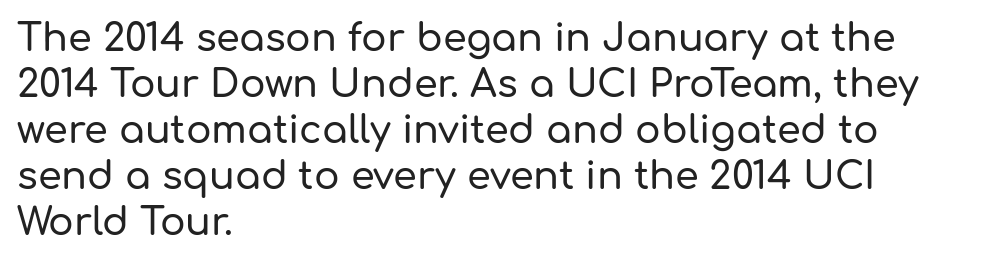
A sans-serif font was chosen for this passage. Characters follow at the spacing the type designer built in. Decoration check: the copy has no underline. This sample has the flowing, uneven cadence of proportional lettering. The letters stand straight up with perfectly vertical stems.
